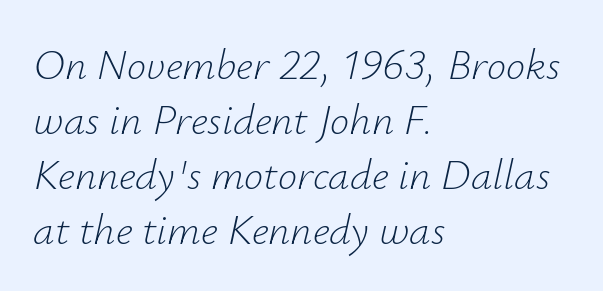
Q: Is the text bold? A: No.
Q: Is the text italic (slanted)? A: Yes, it leans right by about 12 degrees.
Q: Is the text underlined? A: No.
Q: How is the paragraph aligned? A: Left-aligned.
Q: Is the spacing between letters normal or unusually wide? A: Normal.
Q: Is the spacing between lines tight, normal or loose? A: Normal.
Q: Width (condensed, normal, or wide)? A: Normal.
Q: Stroke contrast? A: Low.
Q: x-height? A: Small.
Q: Monospaced? A: No.
